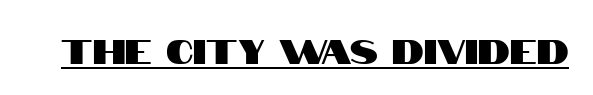
Q: Is the text italic (slanted)? A: No, it is upright.
Q: Is the typeface a serif or a sans-serif typeface? A: Sans-serif.
Q: Is the text underlined? A: Yes.
Q: Is the spacing between letters normal or unusually wide? A: Normal.
Q: Width (condensed, normal, or wide)? A: Condensed.
Q: Stroke contrast? A: High.
Q: x-height? A: Large.
Q: Monospaced? A: No.
